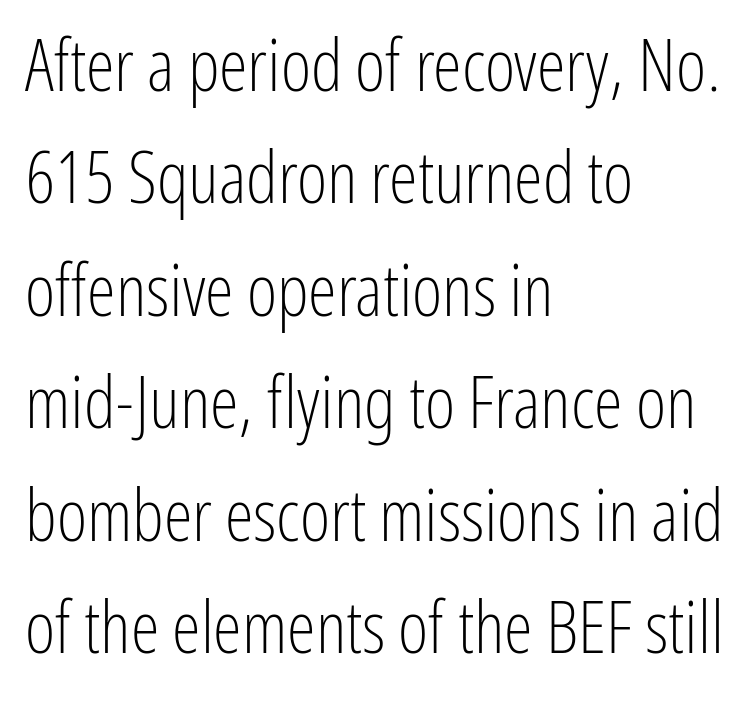
The image shows 73 px light, condensed sans-serif type, upright; set left-aligned, normal line spacing (1.54x), normal letter spacing, not underlined; low stroke contrast and a medium x-height.
